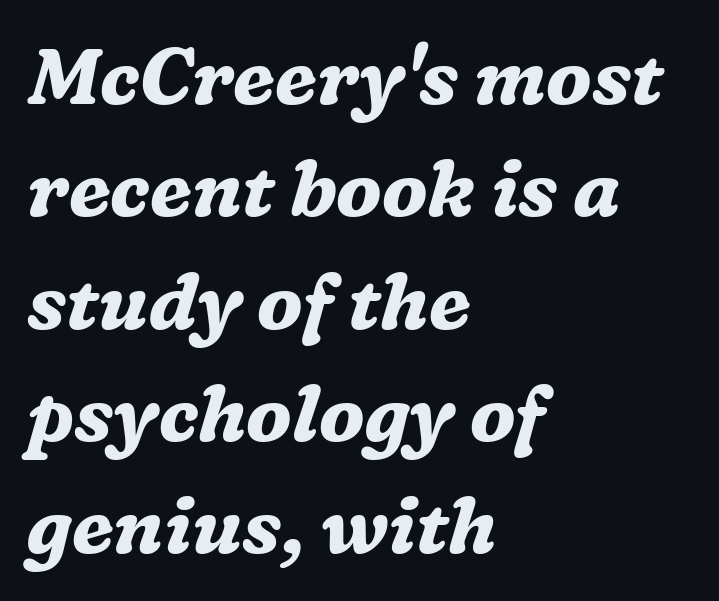
A typesetter would label this face a serif. Designer's note — italics engaged. One glance says typical: line gaps are just what's usual. The characters look thick and weighty, a clear bold. A typesetter would call this proportional, since set widths differ per character.
